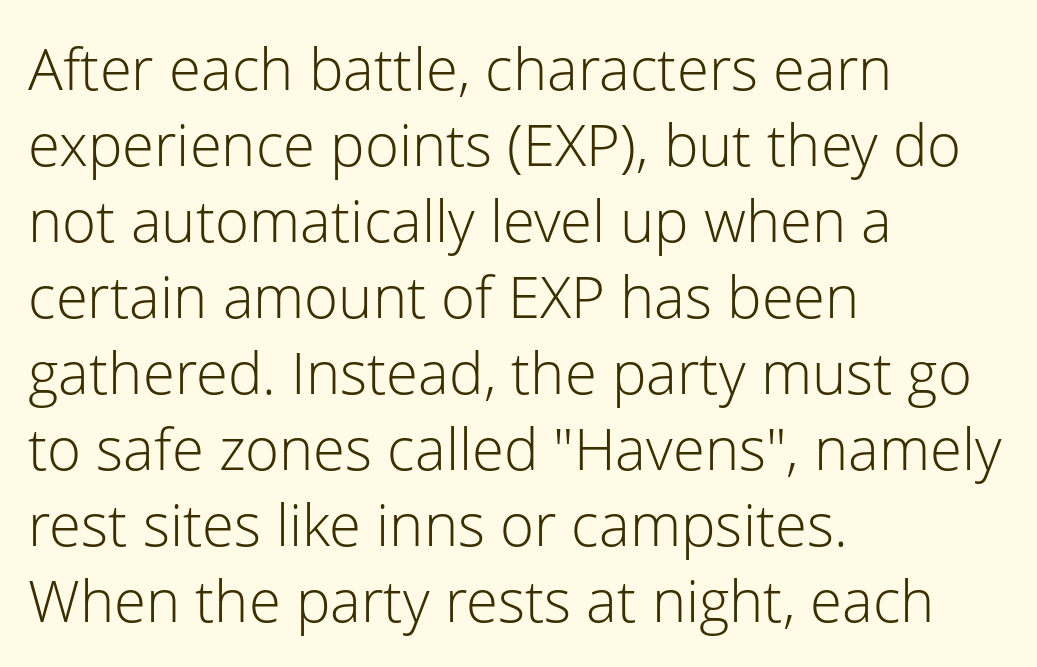
{"serif": "no", "italic": "no", "bold": "no", "weight": "light", "width": "normal", "stroke_contrast": "low", "x_height": "medium", "monospaced": "no", "underline": "no", "align": "left", "line_spacing": "normal", "line_spacing_ratio": 1.31, "letter_spacing": "normal", "letter_spacing_em": 0.0, "glyph_px": 58}
